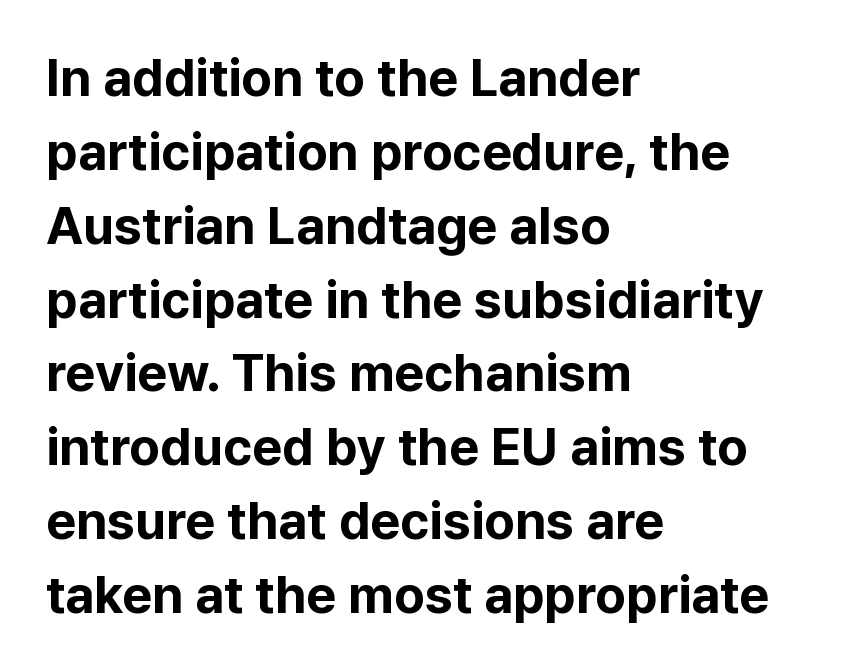
Is this a fixed-width face? No — the glyphs have proportional, varying widths. A typesetter would call this leading conventional body-copy spacing. What kind of face is this? One without serifs — a sans. Tracking here is standard; glyphs follow each other at the usual distance.
